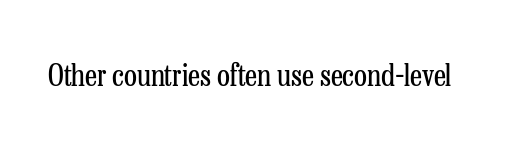
The image shows 30 px regular-weight, condensed serif type, upright; set normal letter spacing, not underlined; low stroke contrast and a medium x-height.
